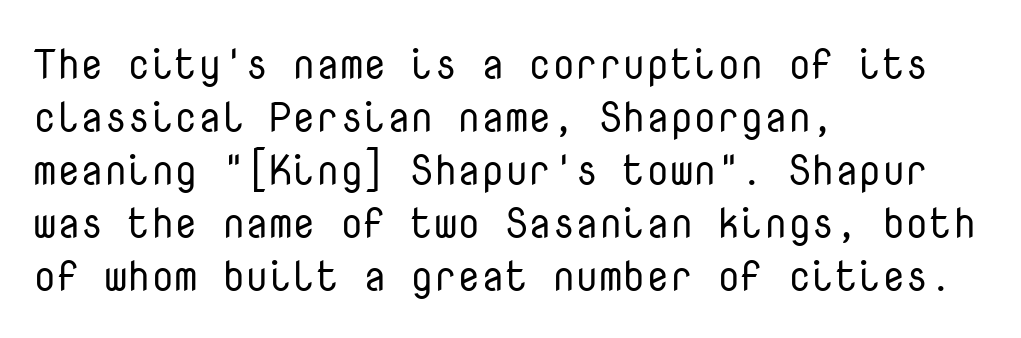
Q: Is the text bold? A: No.
Q: Is the text italic (slanted)? A: No, it is upright.
Q: Is the typeface a serif or a sans-serif typeface? A: Sans-serif.
Q: Is the text underlined? A: No.
Q: How is the paragraph aligned? A: Left-aligned.
Q: Is the spacing between letters normal or unusually wide? A: Normal.
Q: Is the spacing between lines tight, normal or loose? A: Normal.
Q: Width (condensed, normal, or wide)? A: Normal.
Q: Stroke contrast? A: Low.
Q: x-height? A: Medium.
Q: Monospaced? A: Yes.
